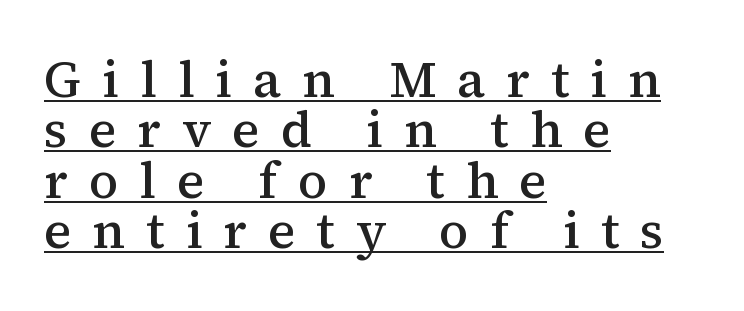
Q: Is the text bold? A: Semi-bold.
Q: Is the text italic (slanted)? A: No, it is upright.
Q: Is the typeface a serif or a sans-serif typeface? A: Serif.
Q: Is the text underlined? A: Yes.
Q: How is the paragraph aligned? A: Left-aligned.
Q: Is the spacing between letters normal or unusually wide? A: Unusually wide.
Q: Is the spacing between lines tight, normal or loose? A: Tight.
Q: Width (condensed, normal, or wide)? A: Normal.
Q: Stroke contrast? A: Medium.
Q: x-height? A: Medium.
Q: Monospaced? A: No.
